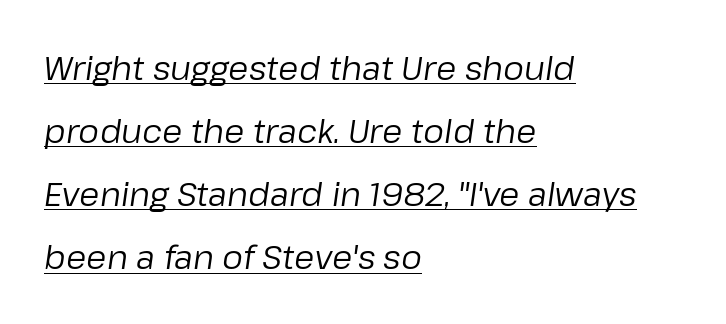
Is this a fixed-width face? No — the glyphs have proportional, varying widths. The rendering uses the underline text-decoration. If you drew a line through each stem, it would be angled. The typesetter chose a ragged-right arrangement here.
